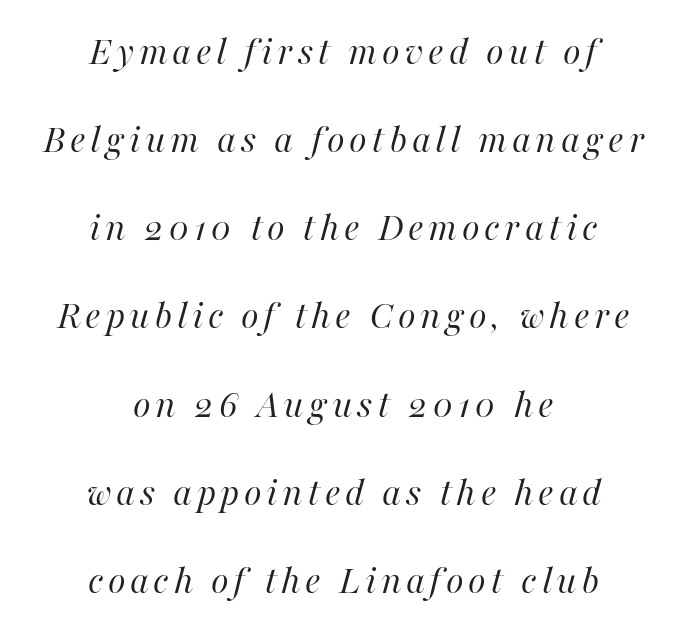
The image shows 41 px regular-weight type, italic (leaning right); set centered, loose line spacing (2.15x), not underlined; high stroke contrast and a medium x-height.
